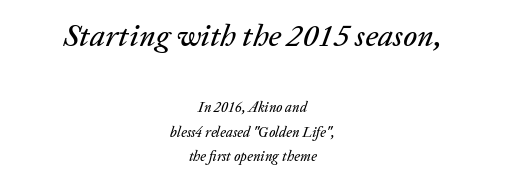
Is the block centered? Yes — each line is placed symmetrically about the middle. The typography opts for an oblique posture over an upright one. The more generous point size was reserved for the upper chunk. You could call the tracking neutral — neither tight nor loose. Proportional: the letters do not fall into vertical columns.
